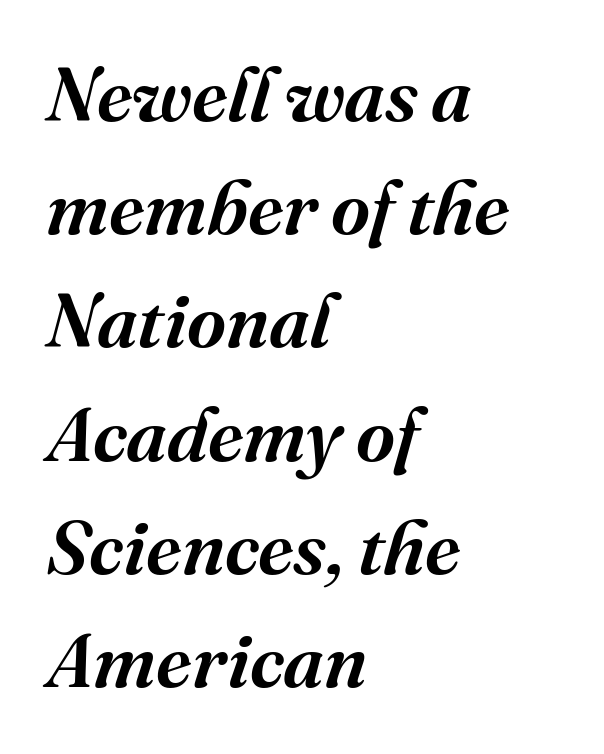
The image shows 76 px serif type, italic (leaning right); set left-aligned, normal line spacing (1.49x), normal letter spacing, not underlined; medium stroke contrast and a medium x-height.
